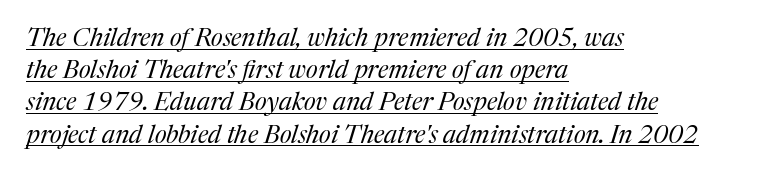
Q: Is the text bold? A: No.
Q: Is the text italic (slanted)? A: Yes, it leans right by about 17 degrees.
Q: Is the text underlined? A: Yes.
Q: How is the paragraph aligned? A: Left-aligned.
Q: Is the spacing between letters normal or unusually wide? A: Normal.
Q: Is the spacing between lines tight, normal or loose? A: Normal.
